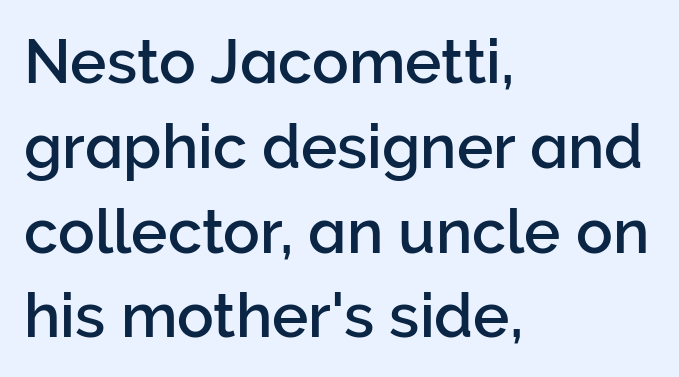
Q: Is the text italic (slanted)? A: No, it is upright.
Q: Is the typeface a serif or a sans-serif typeface? A: Sans-serif.
Q: Is the text underlined? A: No.
Q: How is the paragraph aligned? A: Left-aligned.
Q: Is the spacing between letters normal or unusually wide? A: Normal.
Q: Is the spacing between lines tight, normal or loose? A: Normal.
Q: Width (condensed, normal, or wide)? A: Normal.
Q: Stroke contrast? A: Low.
Q: x-height? A: Medium.
Q: Monospaced? A: No.
